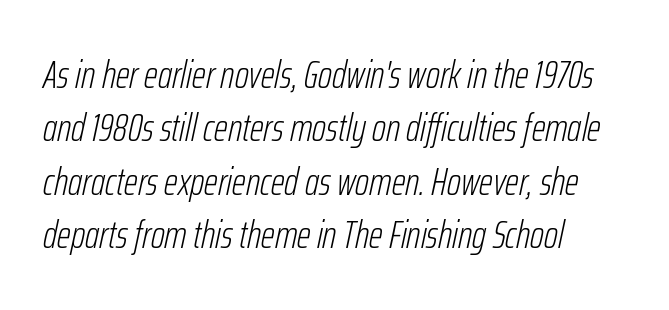
Q: Is the text bold? A: No.
Q: Is the text italic (slanted)? A: Yes, it leans right by about 12 degrees.
Q: Is the text underlined? A: No.
Q: How is the paragraph aligned? A: Left-aligned.
Q: Is the spacing between letters normal or unusually wide? A: Normal.
Q: Is the spacing between lines tight, normal or loose? A: Normal.
Q: Width (condensed, normal, or wide)? A: Condensed.
Q: Stroke contrast? A: Low.
Q: x-height? A: Medium.
Q: Monospaced? A: No.
